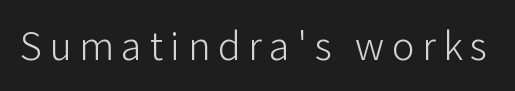
The lettering holds an erect, upright posture throughout. The letters look calm and open, with moderate or lighter stems. The zone under the glyphs is completely vacant. Think of a printed novel: that variable character pitch is what you see here. Type style note: lacks serifs.
